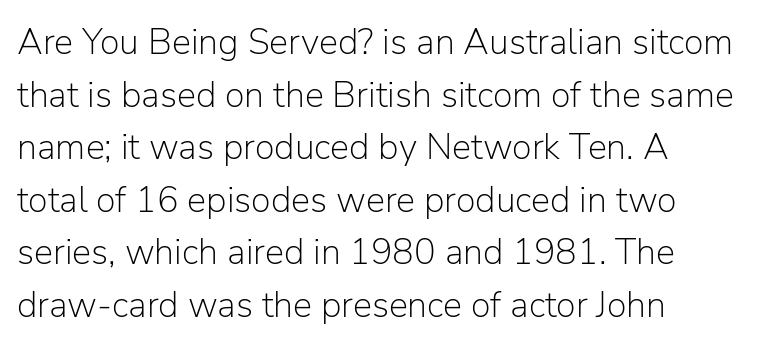
{"serif": "no", "italic": "no", "bold": "no", "weight": "light", "width": "normal", "stroke_contrast": "low", "x_height": "medium", "monospaced": "no", "underline": "no", "align": "left", "line_spacing": "normal", "line_spacing_ratio": 1.46, "letter_spacing": "normal", "letter_spacing_em": 0.0, "glyph_px": 36}
